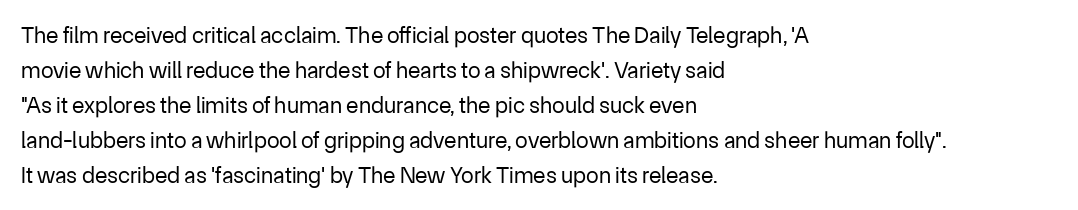
The image shows 23 px text type, upright; set left-aligned, normal line spacing (1.52x), normal letter spacing, not underlined.
